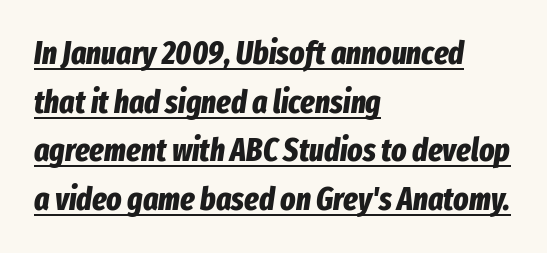
The image shows 32 px bold, condensed type, italic (leaning right); set left-aligned, normal line spacing (1.52x), normal letter spacing, underlined; low stroke contrast and a medium x-height.
